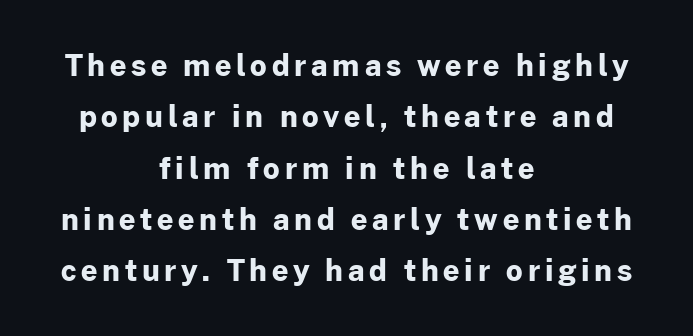
{"serif": "no", "italic": "no", "bold": "yes", "weight": "bold", "width": "normal", "stroke_contrast": "low", "x_height": "medium", "monospaced": "no", "underline": "no", "align": "center", "line_spacing_ratio": 1.77, "glyph_px": 29}
